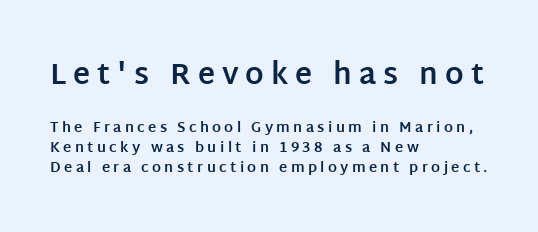
{"serif": "no", "italic": "no", "bold": "yes", "weight": "bold", "width": "normal", "stroke_contrast": "low", "x_height": "large", "monospaced": "no", "underline": "no", "align": "left", "line_spacing": "normal", "line_spacing_ratio": 1.43, "letter_spacing": "wide", "letter_spacing_em": 0.24, "larger_block": "first", "size_ratio": 2.07, "glyph_px": 29}
